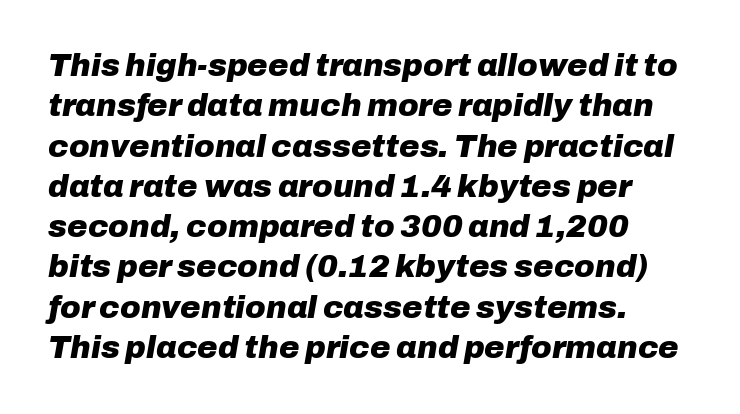
The image shows 31 px heavy type, italic (leaning right); set left-aligned, normal line spacing (1.3x), normal letter spacing, not underlined; low stroke contrast and a medium x-height.
